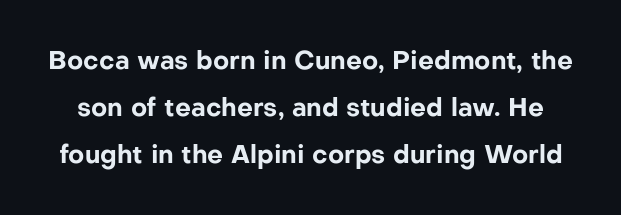
Q: Is the text bold? A: Yes.
Q: Is the text italic (slanted)? A: No, it is upright.
Q: Is the text underlined? A: No.
Q: Is the spacing between letters normal or unusually wide? A: Normal.
